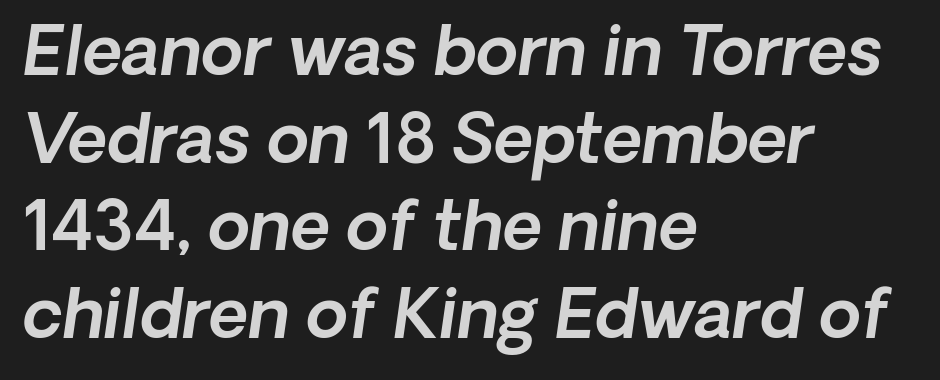
Q: Is the text italic (slanted)? A: Yes, it leans right by about 8 degrees.
Q: Is the text underlined? A: No.
Q: How is the paragraph aligned? A: Left-aligned.
Q: Is the spacing between letters normal or unusually wide? A: Normal.
Q: Is the spacing between lines tight, normal or loose? A: Normal.
Q: Width (condensed, normal, or wide)? A: Normal.
Q: x-height? A: Medium.
Q: Monospaced? A: No.
